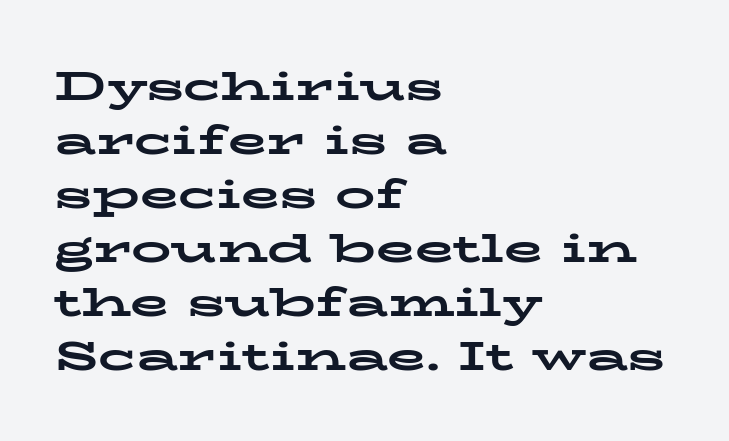
{"serif": "yes", "italic": "no", "bold": "yes", "weight": "bold", "width": "wide", "stroke_contrast": "low", "x_height": "medium", "monospaced": "no", "underline": "no", "align": "left", "line_spacing": "normal", "line_spacing_ratio": 1.35, "letter_spacing": "normal", "letter_spacing_em": 0.0, "glyph_px": 40}
